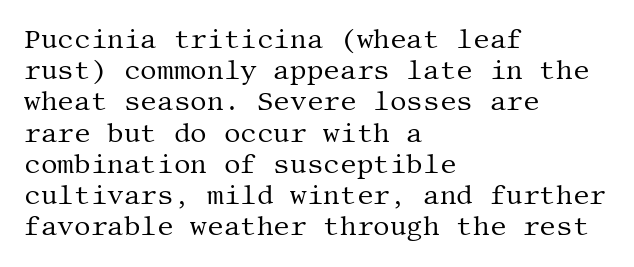
The image shows 26 px text type, upright; set left-aligned, line spacing 1.2x, normal letter spacing, not underlined.
